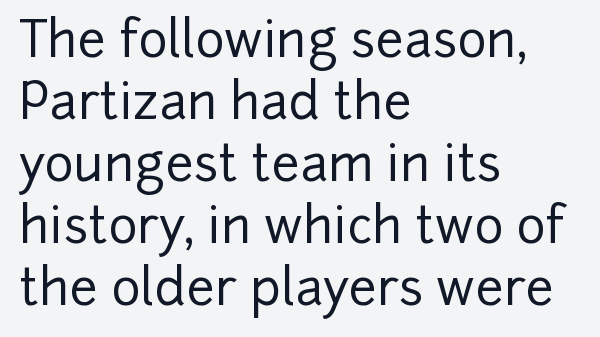
The image shows 50 px sans-serif type, upright; set left-aligned, line spacing 1.24x, normal letter spacing, not underlined; low stroke contrast and a medium x-height.
